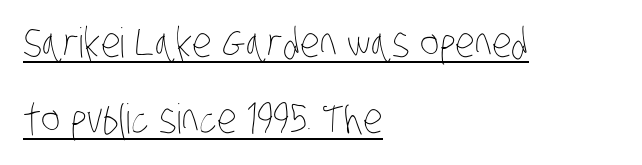
Q: Is the text bold? A: No.
Q: Is the text underlined? A: Yes.
Q: How is the paragraph aligned? A: Left-aligned.
Q: Is the spacing between letters normal or unusually wide? A: Normal.
Q: Width (condensed, normal, or wide)? A: Condensed.
Q: Stroke contrast? A: Low.
Q: x-height? A: Large.
Q: Monospaced? A: No.
